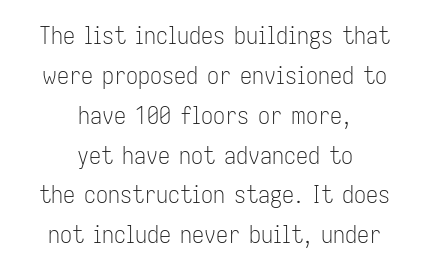
{"italic": "no", "bold": "no", "underline": "no", "align": "center", "line_spacing": "normal", "line_spacing_ratio": 1.66, "letter_spacing": "normal", "letter_spacing_em": 0.0, "glyph_px": 24}
